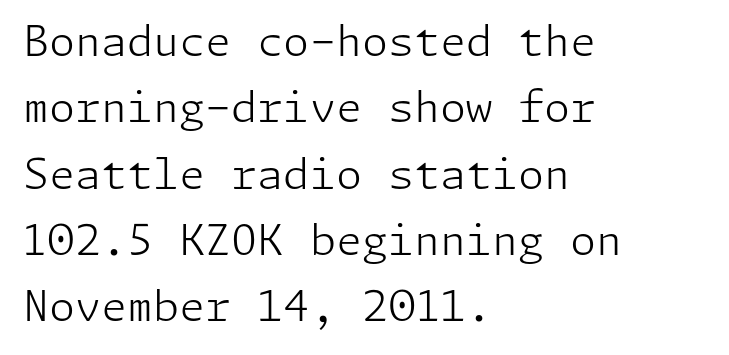
Q: Is the text bold? A: No.
Q: Is the text italic (slanted)? A: No, it is upright.
Q: Is the typeface a serif or a sans-serif typeface? A: Sans-serif.
Q: Is the text underlined? A: No.
Q: How is the paragraph aligned? A: Left-aligned.
Q: Is the spacing between letters normal or unusually wide? A: Normal.
Q: Is the spacing between lines tight, normal or loose? A: Normal.
Q: Width (condensed, normal, or wide)? A: Normal.
Q: Stroke contrast? A: Low.
Q: x-height? A: Medium.
